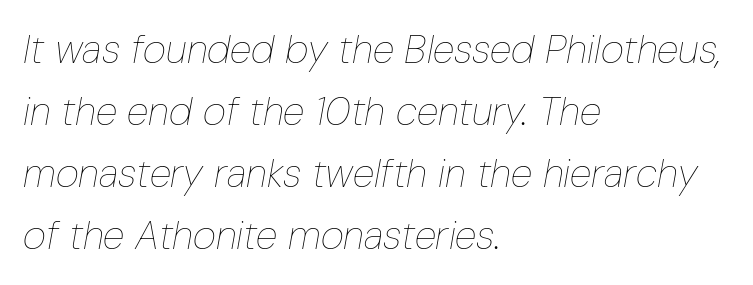
Line starts are locked; line ends wander. This is oblique type, the kind used for emphasis or titles. Quick note: underline off. Each word holds together tightly as a unit, with standard inter-letter gaps. Stroke mass is kept to a normal reading level or below. One glance says typical: line gaps are just what's usual.
